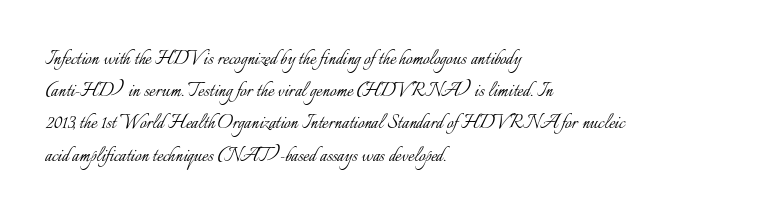
{"bold": "no", "underline": "no", "align": "left", "line_spacing": "normal", "line_spacing_ratio": 1.4, "letter_spacing": "normal", "letter_spacing_em": 0.0, "glyph_px": 23}
